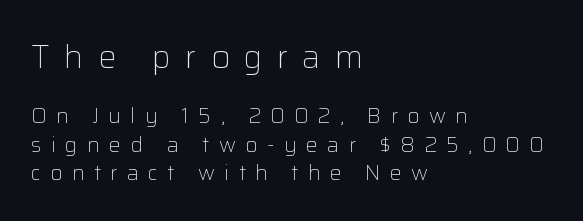
Q: Is the text bold? A: No.
Q: Is the text italic (slanted)? A: No, it is upright.
Q: Is the typeface a serif or a sans-serif typeface? A: Sans-serif.
Q: Is the text underlined? A: No.
Q: How is the paragraph aligned? A: Left-aligned.
Q: Is the spacing between letters normal or unusually wide? A: Unusually wide.
Q: Is the spacing between lines tight, normal or loose? A: Normal.
Q: Which block of text is set in a larger size, the first (top) or the second (bottom)? A: The first (top) one.
Q: Width (condensed, normal, or wide)? A: Normal.
Q: Stroke contrast? A: Low.
Q: x-height? A: Medium.
Q: Monospaced? A: No.
